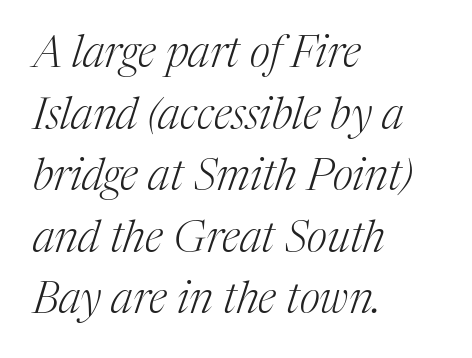
{"serif": "yes", "italic": "yes", "lean": "right", "slant_degrees": 17, "bold": "no", "weight": "light", "width": "normal", "stroke_contrast": "medium", "x_height": "medium", "monospaced": "no", "underline": "no", "align": "left", "line_spacing": "normal", "line_spacing_ratio": 1.4, "letter_spacing": "normal", "letter_spacing_em": 0.0, "glyph_px": 44}
